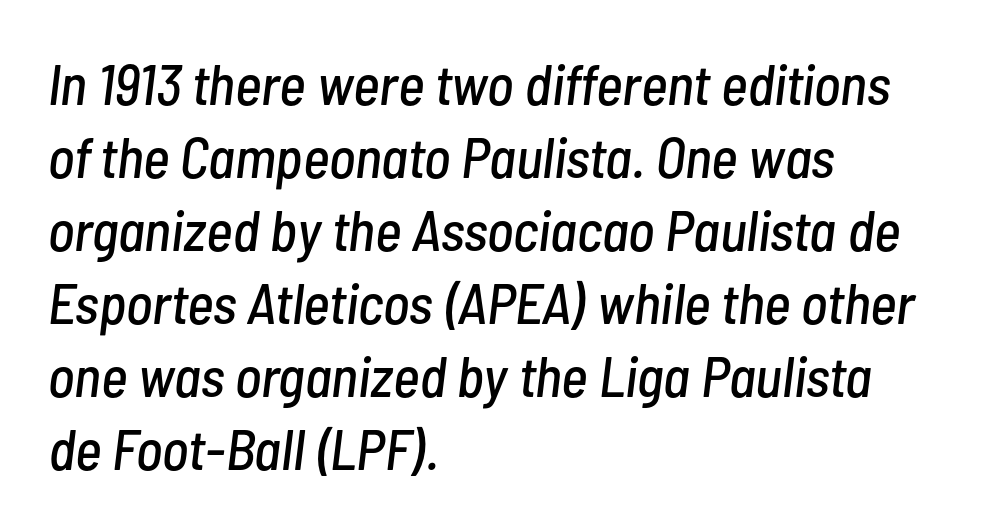
{"italic": "yes", "lean": "right", "slant_degrees": 7, "width": "condensed", "stroke_contrast": "low", "x_height": "medium", "monospaced": "no", "underline": "no", "align": "left", "line_spacing": "normal", "line_spacing_ratio": 1.28, "letter_spacing": "normal", "letter_spacing_em": 0.0, "glyph_px": 57}
